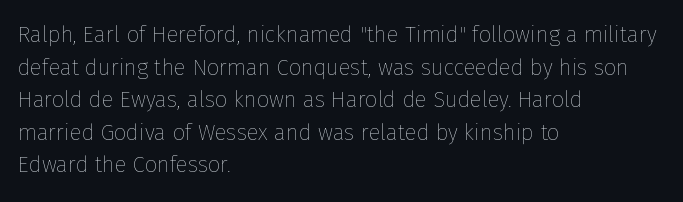
{"italic": "no", "bold": "no", "underline": "no", "align": "left", "line_spacing": "normal", "line_spacing_ratio": 1.48, "letter_spacing": "normal", "letter_spacing_em": 0.0, "glyph_px": 22}
